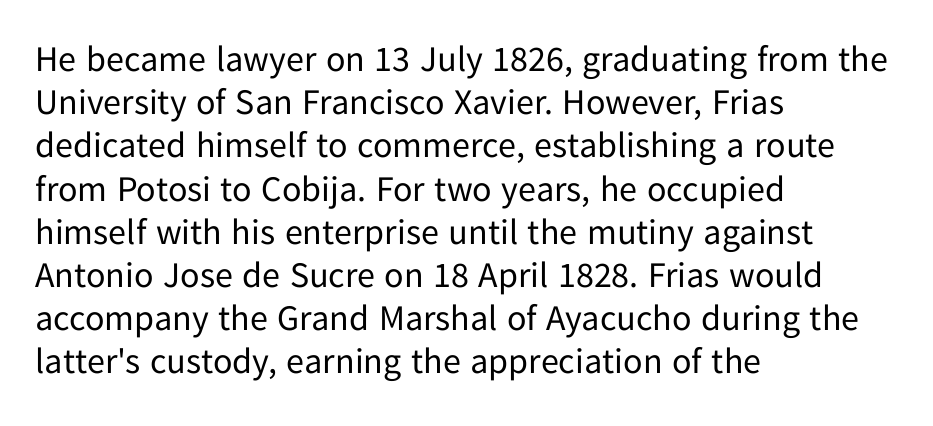
{"serif": "no", "italic": "no", "bold": "no", "weight": "regular", "width": "normal", "stroke_contrast": "low", "x_height": "medium", "monospaced": "no", "underline": "no", "align": "left", "line_spacing_ratio": 1.2, "letter_spacing": "normal", "letter_spacing_em": 0.0, "glyph_px": 36}
